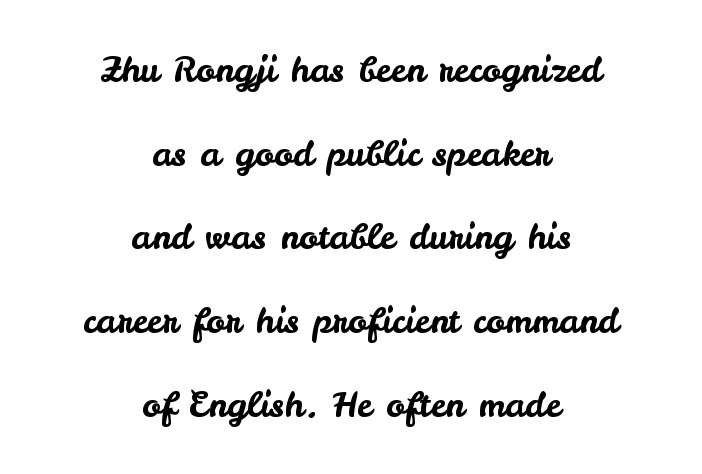
{"serif": "no", "width": "normal", "stroke_contrast": "low", "x_height": "small", "monospaced": "no", "underline": "no", "align": "center", "line_spacing": "loose", "line_spacing_ratio": 2.39, "letter_spacing": "normal", "letter_spacing_em": 0.0, "glyph_px": 35}
